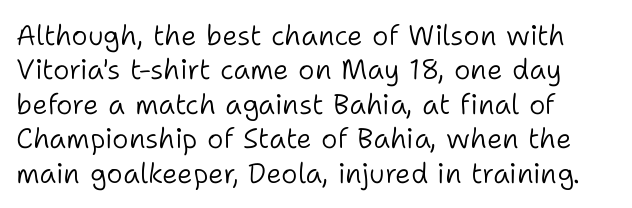
Q: Is the text bold? A: No.
Q: Is the text italic (slanted)? A: No, it is upright.
Q: Is the typeface a serif or a sans-serif typeface? A: Sans-serif.
Q: Is the text underlined? A: No.
Q: How is the paragraph aligned? A: Left-aligned.
Q: Is the spacing between letters normal or unusually wide? A: Normal.
Q: Width (condensed, normal, or wide)? A: Normal.
Q: Stroke contrast? A: Low.
Q: x-height? A: Medium.
Q: Monospaced? A: No.
